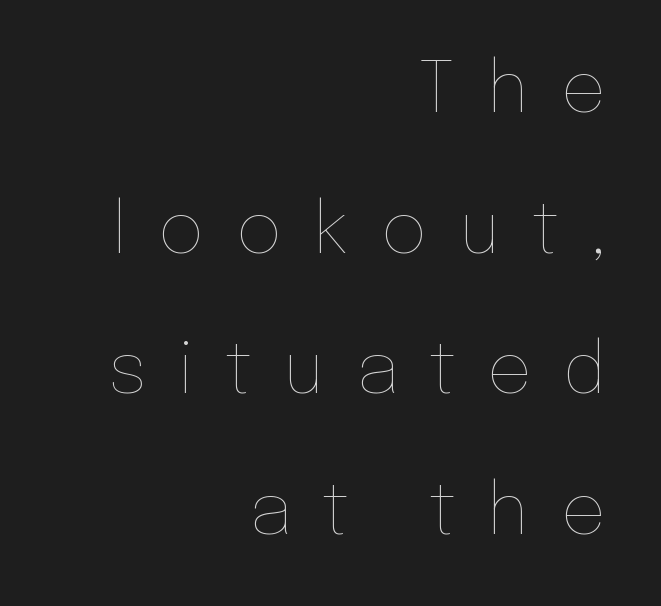
Q: Is the text bold? A: No.
Q: Is the text italic (slanted)? A: No, it is upright.
Q: Is the text underlined? A: No.
Q: How is the paragraph aligned? A: Right-aligned.
Q: Is the spacing between letters normal or unusually wide? A: Unusually wide.
Q: Is the spacing between lines tight, normal or loose? A: Loose.
Q: Width (condensed, normal, or wide)? A: Normal.
Q: Stroke contrast? A: Low.
Q: x-height? A: Medium.
Q: Monospaced? A: No.
